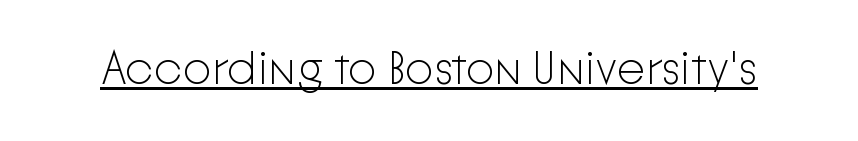
{"serif": "no", "italic": "no", "bold": "no", "weight": "light", "width": "normal", "stroke_contrast": "low", "x_height": "medium", "monospaced": "no", "underline": "yes", "letter_spacing": "normal", "letter_spacing_em": 0.0, "glyph_px": 46}
